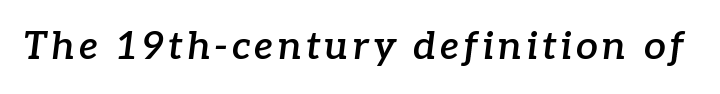
Q: Is the text bold? A: Semi-bold.
Q: Is the text italic (slanted)? A: Yes, it leans right by about 7 degrees.
Q: Is the typeface a serif or a sans-serif typeface? A: Serif.
Q: Is the text underlined? A: No.
Q: Width (condensed, normal, or wide)? A: Normal.
Q: Stroke contrast? A: Low.
Q: x-height? A: Medium.
Q: Monospaced? A: No.
